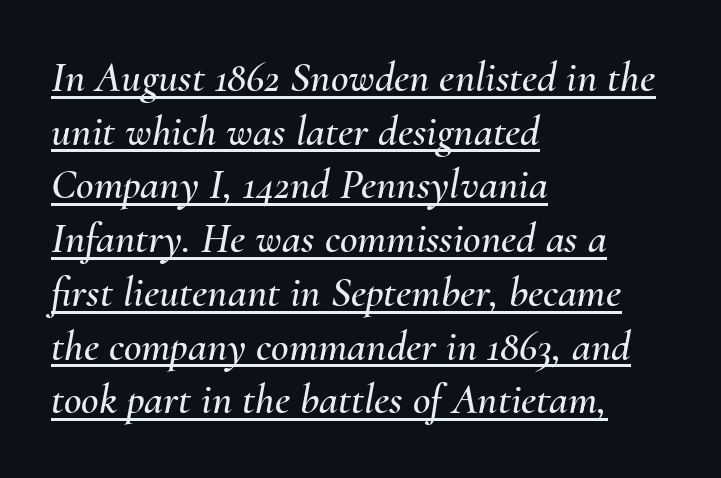
The image shows 43 px text type, italic (leaning right); set left-aligned, normal line spacing (1.25x), normal letter spacing, underlined; medium stroke contrast and a small x-height.
